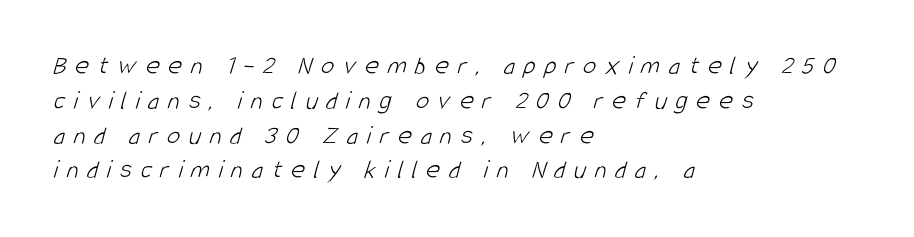
Q: Is the text bold? A: No.
Q: Is the text underlined? A: No.
Q: How is the paragraph aligned? A: Left-aligned.
Q: Is the spacing between letters normal or unusually wide? A: Unusually wide.
Q: Is the spacing between lines tight, normal or loose? A: Normal.
